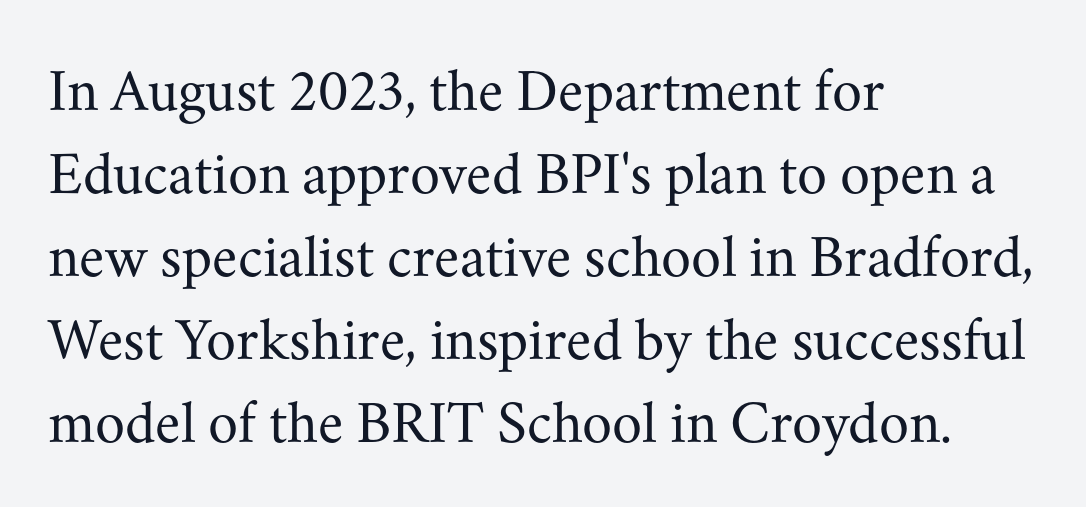
{"serif": "yes", "italic": "no", "bold": "no", "weight": "regular", "width": "normal", "stroke_contrast": "medium", "x_height": "small", "monospaced": "no", "underline": "no", "align": "left", "line_spacing": "normal", "line_spacing_ratio": 1.36, "letter_spacing": "normal", "letter_spacing_em": 0.0, "glyph_px": 61}
